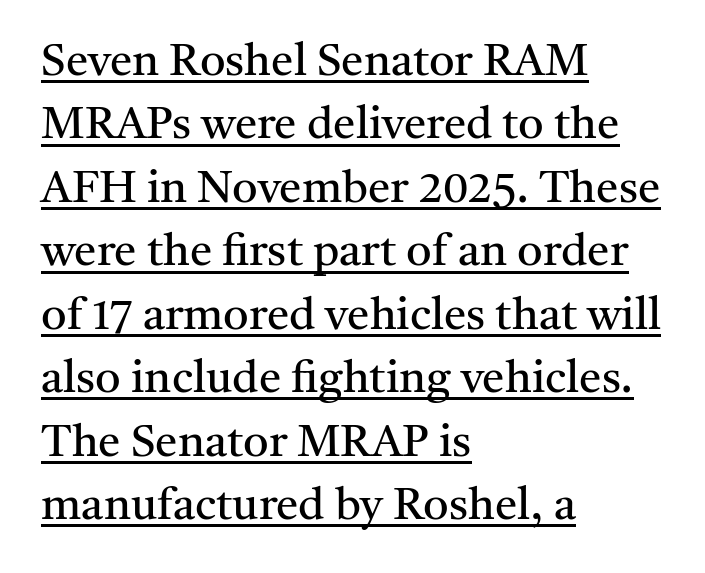
The image shows 45 px regular-weight serif type, upright; set left-aligned, normal line spacing (1.41x), normal letter spacing, underlined; medium stroke contrast and a medium x-height.
